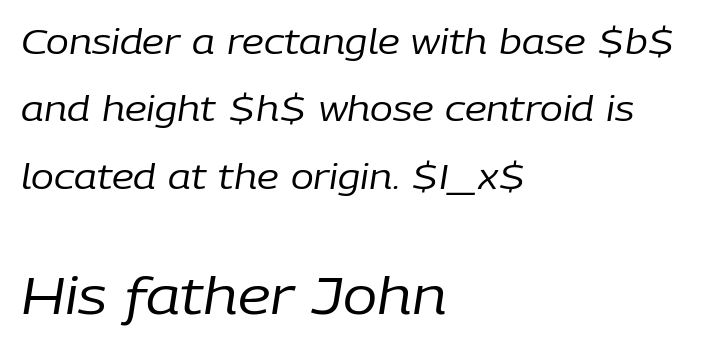
The letters sit at their default tracking, neither squeezed nor spread. Does the bottom block carry the larger type? Yes, it does. Would a proofreader flag this as italicized? Yes. These lines are rendered in a variable-pitch font. The passage shown is not underscored anywhere.
